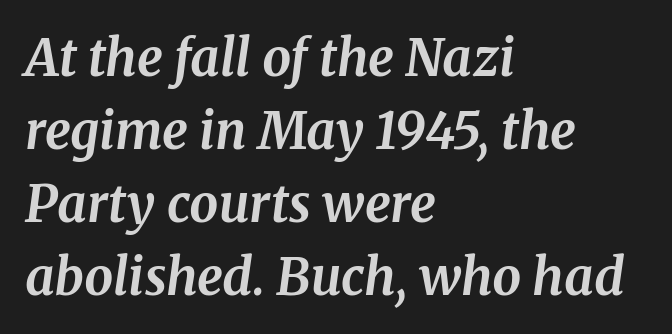
The image shows 51 px bold serif type, italic (leaning right); set left-aligned, normal line spacing (1.43x), normal letter spacing, not underlined; medium stroke contrast and a medium x-height.
